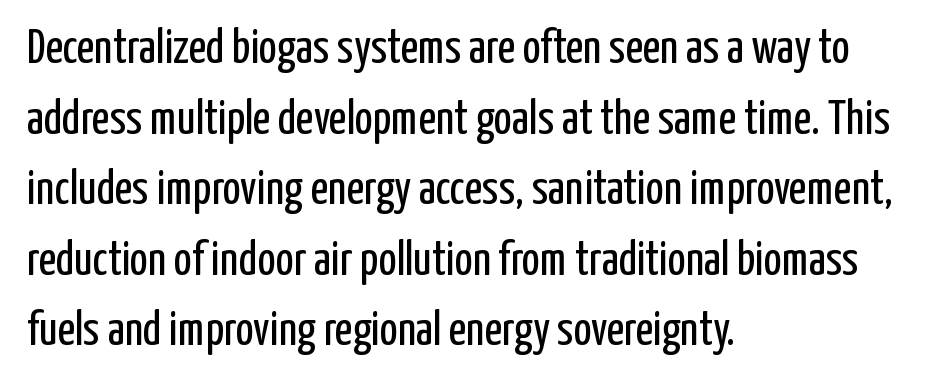
The typesetting does not lean heavy: it is not bold. The zone under the glyphs is completely vacant. A normal amount of white space separates one row of letters from the next. Here the designer chose a conventional face with non-uniform glyph widths. Compared with a centered layout, this one pins lines to the left instead.
